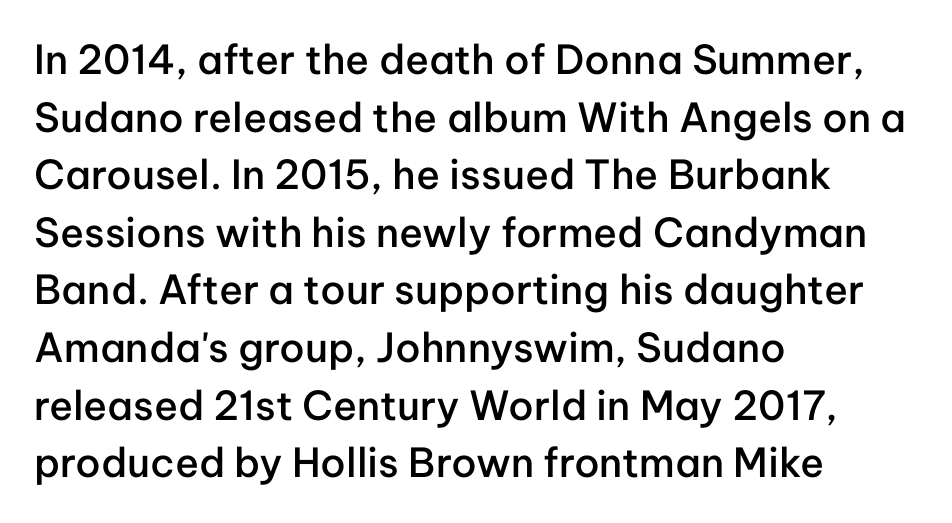
Notice how the passage keeps a crisp vertical edge on the left only. Line spacing here is normal. Standard letterfit; no display-style spreading of the glyphs. Italic: no, the glyphs are upright roman. The typesetting leans somewhat heavy: a semibold.
